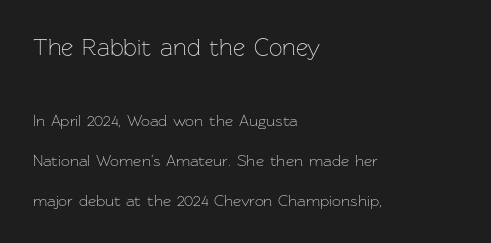
The image shows 24 px text type, upright; set left-aligned, loose line spacing (2.47x), normal letter spacing, not underlined; the first (top) block is 1.5x larger.
